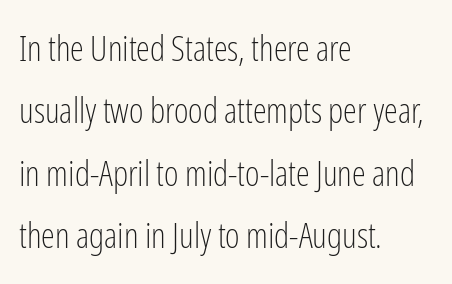
The designer went with a sans here, leaving each stem footless. Here the designer chose a conventional face with non-uniform glyph widths. Letters rest on an invisible, unmarked baseline. The type is set solid horizontally, with unmodified tracking. Line beginnings align vertically; line endings do not. Style check: upright.
